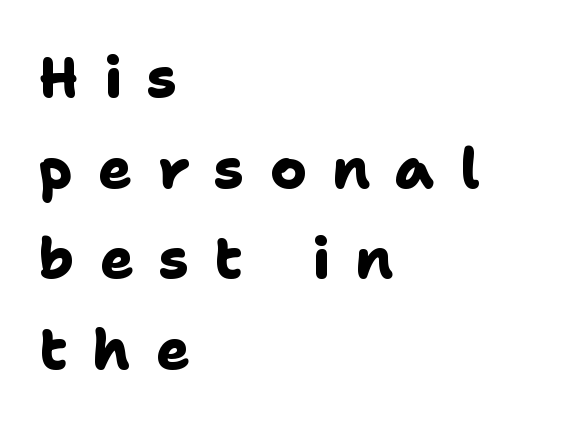
Q: Is the text bold? A: Yes.
Q: Is the typeface a serif or a sans-serif typeface? A: Sans-serif.
Q: Is the text underlined? A: No.
Q: How is the paragraph aligned? A: Left-aligned.
Q: Is the spacing between letters normal or unusually wide? A: Unusually wide.
Q: Is the spacing between lines tight, normal or loose? A: Normal.
Q: Width (condensed, normal, or wide)? A: Normal.
Q: Stroke contrast? A: Low.
Q: x-height? A: Medium.
Q: Monospaced? A: No.
